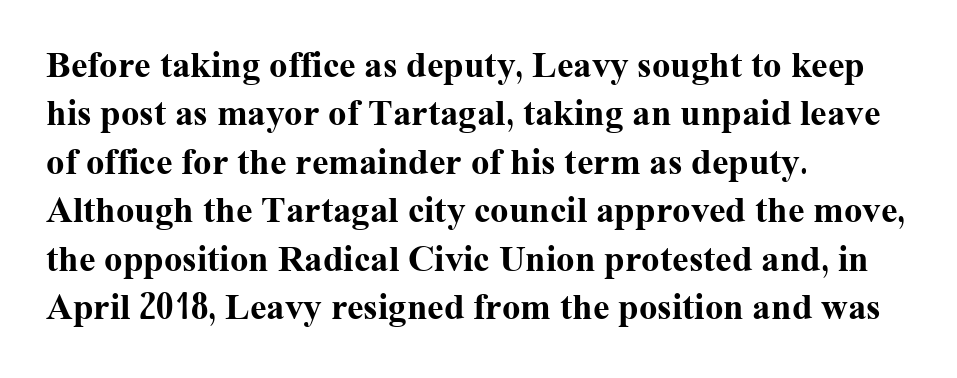
Look at the bottom of the vertical strokes: they flare into serifs here. Clear beneath every line of the passage. The passage shown is typed in a proportional face where columns would drift. Interline gaps are of average width in this sample. This is roman type, the default non-slanted kind. The passage is arranged the way most books set body copy — flush left.
